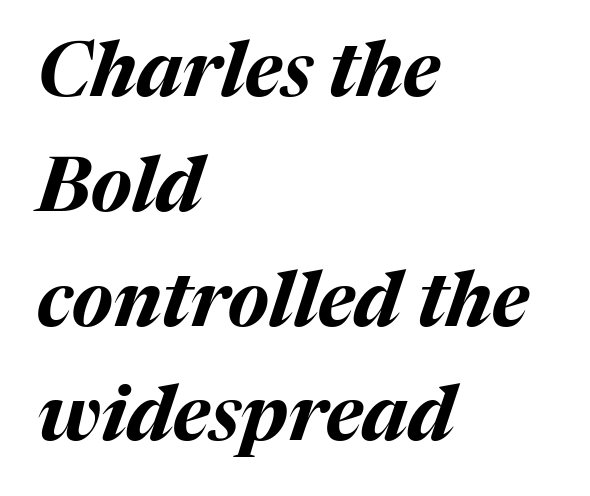
The image shows 76 px bold type, italic (leaning right); set left-aligned, normal line spacing (1.51x), normal letter spacing, not underlined; medium stroke contrast and a medium x-height.
